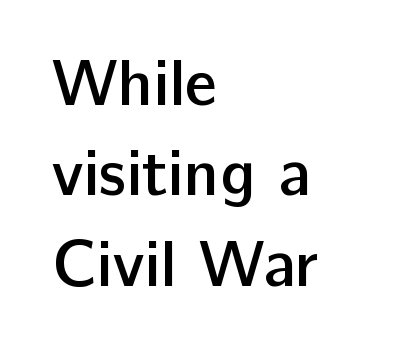
The image shows 66 px semibold sans-serif type, upright; set left-aligned, normal line spacing (1.37x), normal letter spacing, not underlined; low stroke contrast and a medium x-height.
